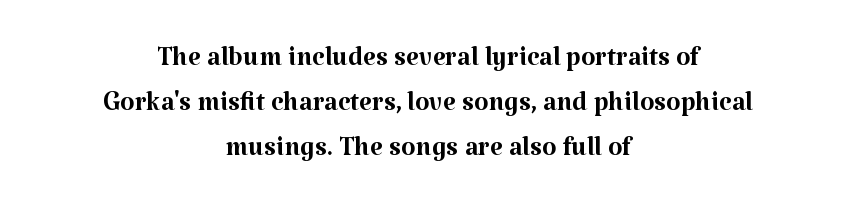
The image shows 37 px regular-weight serif type, upright; set centered, line spacing 1.22x, normal letter spacing, not underlined; medium stroke contrast and a medium x-height.
